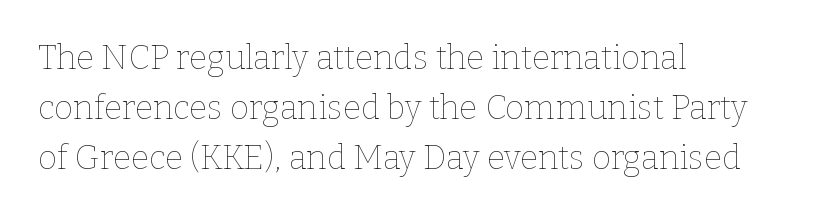
The image shows 33 px thin type, upright; set left-aligned, normal line spacing (1.51x), normal letter spacing, not underlined; low stroke contrast and a medium x-height.
